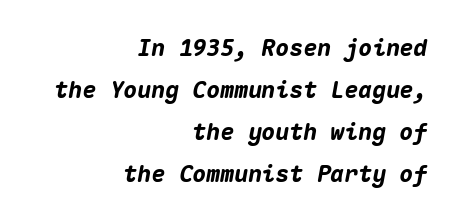
The image shows 23 px bold type, italic (leaning right); set right-aligned, line spacing 1.82x, normal letter spacing, not underlined.
